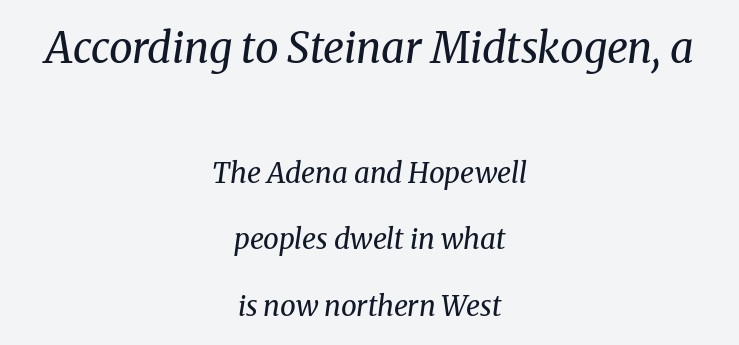
The image shows 42 px regular-weight serif type, italic (leaning right); set centered, loose line spacing (2.38x), normal letter spacing, not underlined; the first (top) block is 1.5x larger; medium stroke contrast and a medium x-height.
